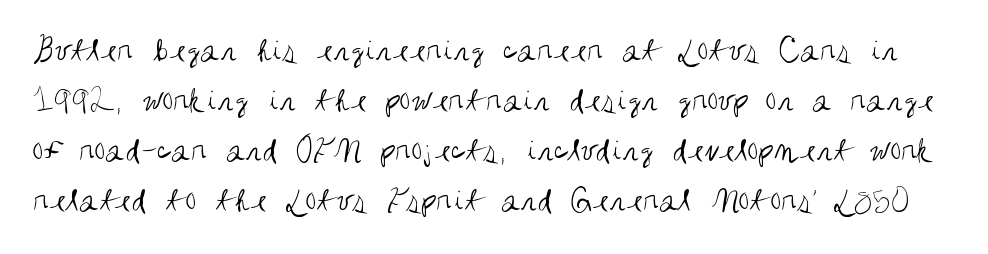
Q: Is the text bold? A: No.
Q: Is the typeface a serif or a sans-serif typeface? A: Sans-serif.
Q: Is the text underlined? A: No.
Q: Is the spacing between letters normal or unusually wide? A: Normal.
Q: Is the spacing between lines tight, normal or loose? A: Normal.
Q: Width (condensed, normal, or wide)? A: Condensed.
Q: Stroke contrast? A: Medium.
Q: x-height? A: Large.
Q: Monospaced? A: No.
